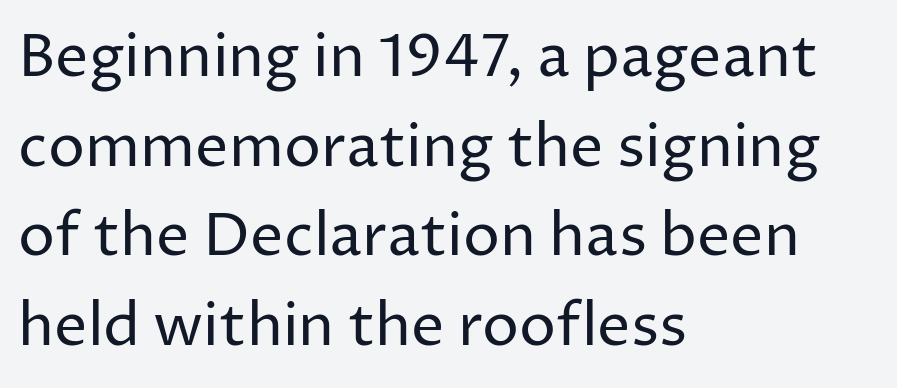
The image shows 59 px regular-weight sans-serif type, upright; set left-aligned, normal line spacing (1.52x), normal letter spacing, not underlined; low stroke contrast and a medium x-height.
